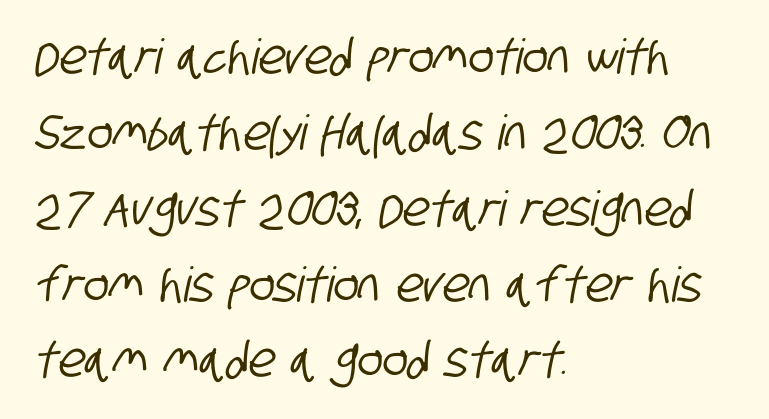
The image shows 48 px condensed sans-serif type; set left-aligned, normal line spacing (1.58x), normal letter spacing, not underlined; low stroke contrast and a large x-height.
